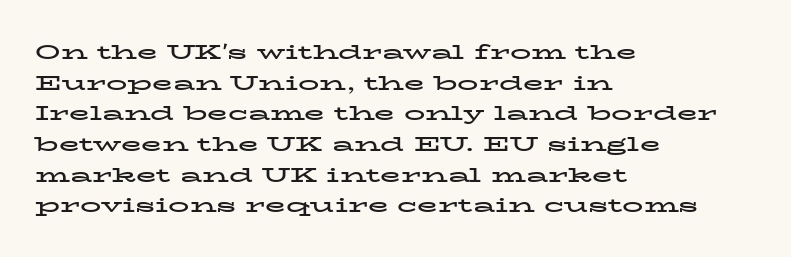
Q: Is the text bold? A: Yes.
Q: Is the text italic (slanted)? A: No, it is upright.
Q: Is the text underlined? A: No.
Q: How is the paragraph aligned? A: Left-aligned.
Q: Is the spacing between letters normal or unusually wide? A: Normal.
Q: Is the spacing between lines tight, normal or loose? A: Normal.
